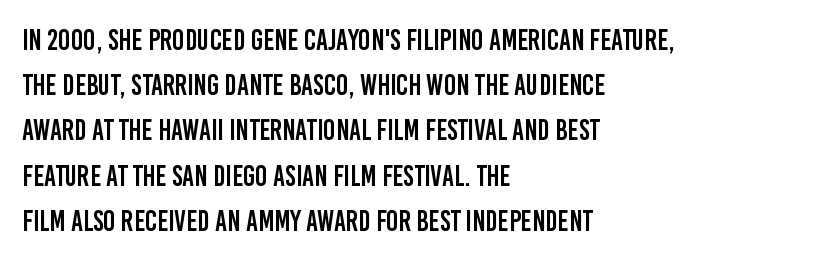
{"serif": "no", "italic": "no", "width": "condensed", "stroke_contrast": "low", "x_height": "large", "monospaced": "no", "underline": "no", "align": "left", "line_spacing": "normal", "line_spacing_ratio": 1.56, "letter_spacing": "normal", "letter_spacing_em": 0.0, "glyph_px": 29}
